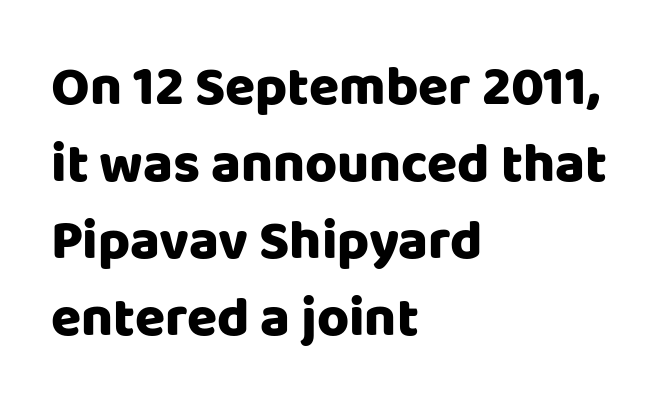
Between one letter and the next there's only the usual sliver of space. Is there any slant? The stems are plumb. Horizontally, the lines are justified to the leading edge only. Proportional: the letters do not fall into vertical columns.
